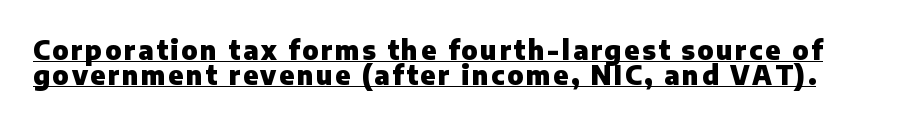
The image shows 26 px bold type, upright; set tight line spacing (0.95x), underlined.
